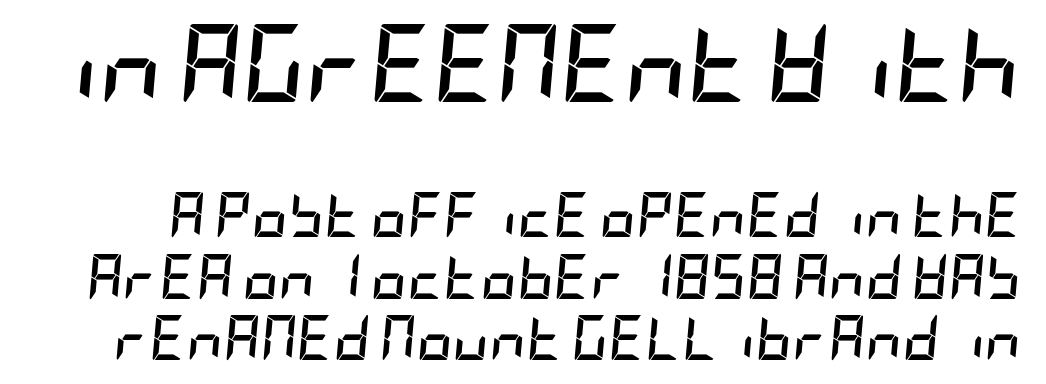
Q: Is the text bold? A: Yes.
Q: Is the text italic (slanted)? A: Yes, it leans right by about 5 degrees.
Q: Is the text underlined? A: No.
Q: Is the spacing between letters normal or unusually wide? A: Normal.
Q: Is the spacing between lines tight, normal or loose? A: Normal.
Q: Which block of text is set in a larger size, the first (top) or the second (bottom)? A: The first (top) one.
Q: Width (condensed, normal, or wide)? A: Condensed.
Q: Stroke contrast? A: Low.
Q: x-height? A: Large.
